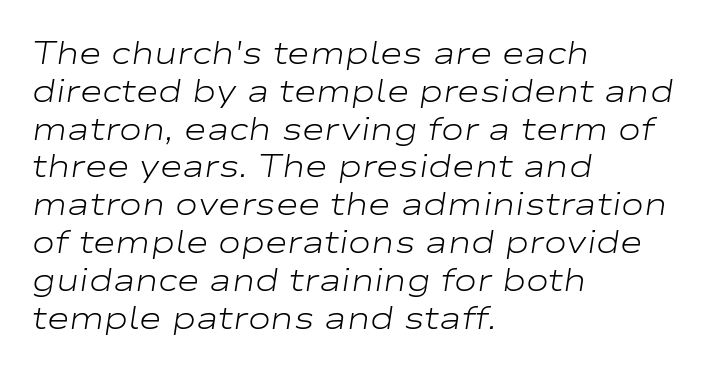
Any mark beneath the type? The region is blank. The ragged edge is on the right, which tells us the setting is flush left. Quick note: italic. Does extra space separate the letters? No, they use regular spacing. The strokes carry an ordinary text weight at most. Here the designer chose a conventional face with non-uniform glyph widths.
